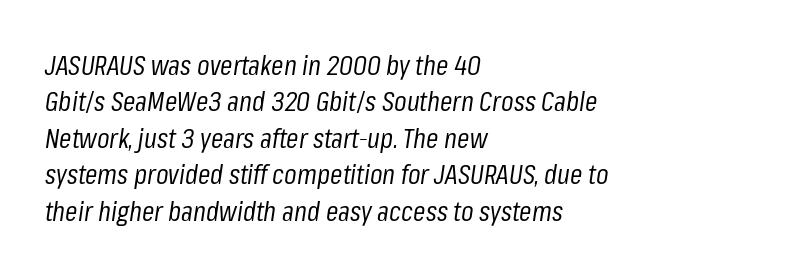
The image shows 28 px regular-weight, condensed type, italic (leaning right); set left-aligned, normal line spacing (1.3x), normal letter spacing, not underlined; low stroke contrast and a medium x-height.
